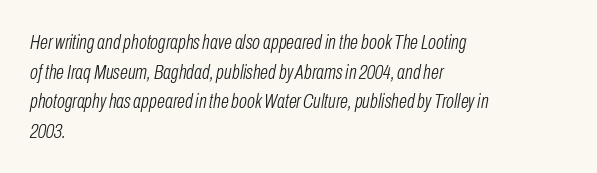
Yep, that's italic — everything's leaning. The paragraph has a hard left edge and a soft right edge. In terms of letterspacing, this is plain default setting. The face looks like a standard text weight, possibly lighter. The space beneath each line is pristine and unruled.
